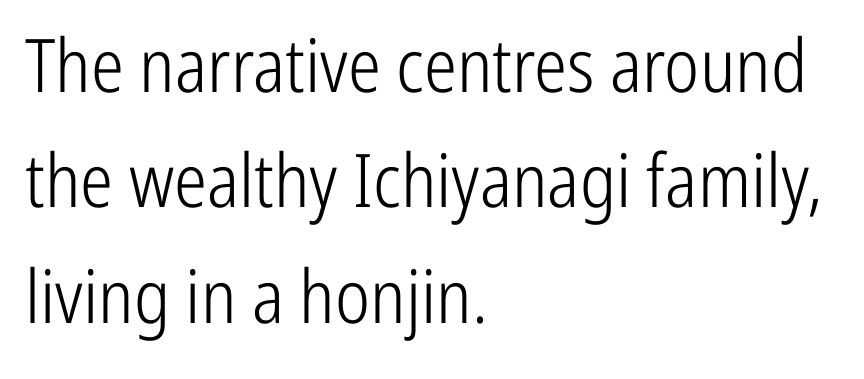
{"serif": "no", "italic": "no", "bold": "no", "weight": "light", "width": "condensed", "stroke_contrast": "low", "x_height": "medium", "monospaced": "no", "underline": "no", "align": "left", "line_spacing": "normal", "line_spacing_ratio": 1.56, "letter_spacing": "normal", "letter_spacing_em": 0.0, "glyph_px": 74}
